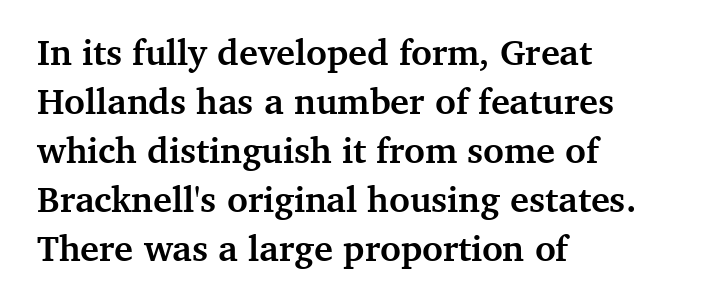
{"serif": "yes", "italic": "no", "bold": "yes", "weight": "semibold", "width": "normal", "stroke_contrast": "medium", "x_height": "medium", "monospaced": "no", "underline": "no", "align": "left", "line_spacing": "normal", "line_spacing_ratio": 1.36, "letter_spacing": "normal", "letter_spacing_em": 0.0, "glyph_px": 36}
